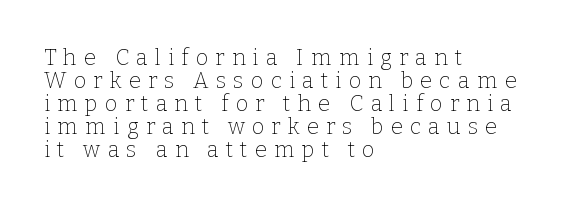
The image shows 22 px text type, upright; set left-aligned, tight line spacing (1.04x), unusually wide letter spacing (+0.32 em), not underlined.
